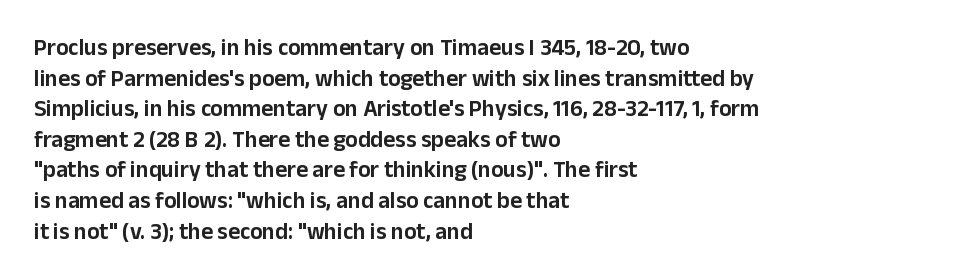
A typesetter would call this leading conventional body-copy spacing. No italicization has been applied; the sample stays upright. Tracking value appears to be zero — textbook default spacing. Short and long lines alike share a common starting point at left. Decoration check: the copy has no underline.
